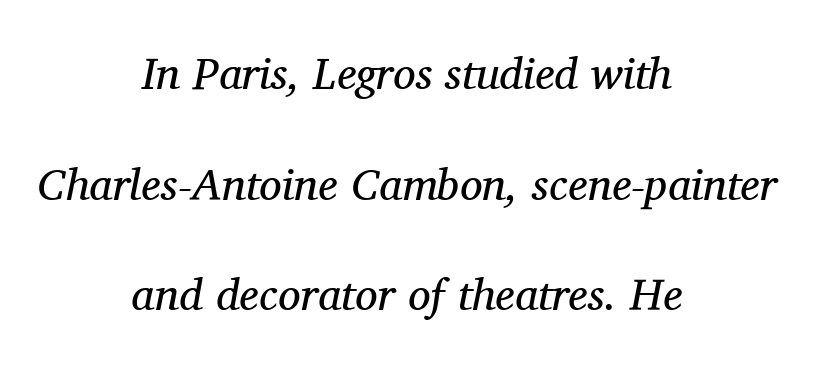
The image shows 45 px regular-weight serif type, italic (leaning right); set centered, loose line spacing (2.46x), normal letter spacing, not underlined; medium stroke contrast and a medium x-height.
